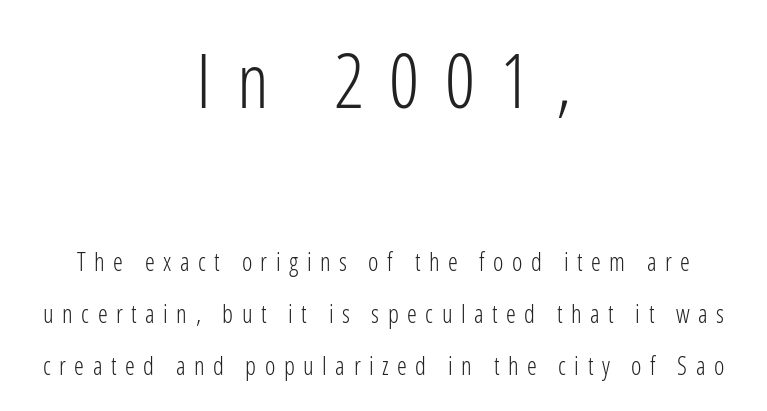
Q: Is the text bold? A: No.
Q: Is the text italic (slanted)? A: No, it is upright.
Q: Is the typeface a serif or a sans-serif typeface? A: Sans-serif.
Q: Is the text underlined? A: No.
Q: How is the paragraph aligned? A: Centered.
Q: Is the spacing between letters normal or unusually wide? A: Unusually wide.
Q: Is the spacing between lines tight, normal or loose? A: Loose.
Q: Which block of text is set in a larger size, the first (top) or the second (bottom)? A: The first (top) one.
Q: Width (condensed, normal, or wide)? A: Condensed.
Q: Stroke contrast? A: Low.
Q: x-height? A: Medium.
Q: Monospaced? A: No.
